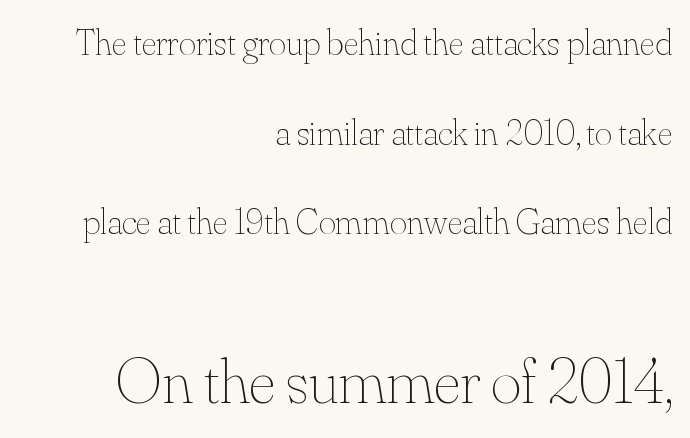
These lines are rendered in a variable-pitch font. These lines were composed using upright roman letters. The letters look calm and open, with moderate or lighter stems. The foot of each line stays bare and open. The tracking reads as untouched default to a designer's eye. Is the block centered? No — it sits flush against the right margin.
